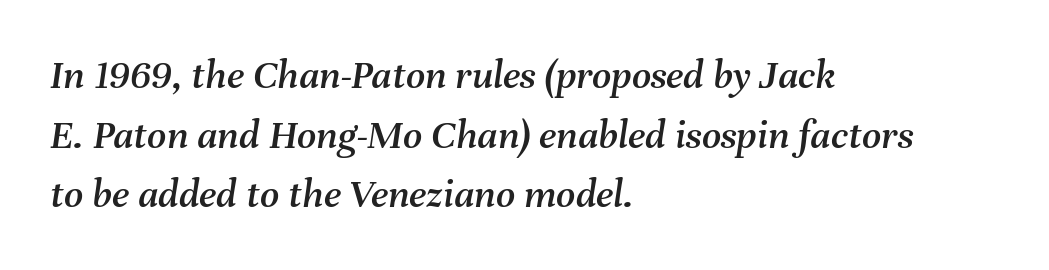
The image shows 42 px text type, italic (leaning right); set left-aligned, normal line spacing (1.42x), normal letter spacing, not underlined; medium stroke contrast and a medium x-height.
